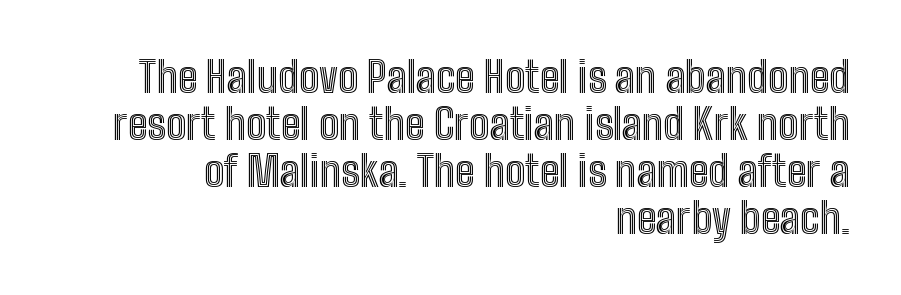
{"italic": "no", "width": "condensed", "x_height": "medium", "monospaced": "no", "underline": "no", "align": "right", "line_spacing": "tight", "line_spacing_ratio": 1.12, "letter_spacing": "normal", "letter_spacing_em": 0.0, "glyph_px": 42}
